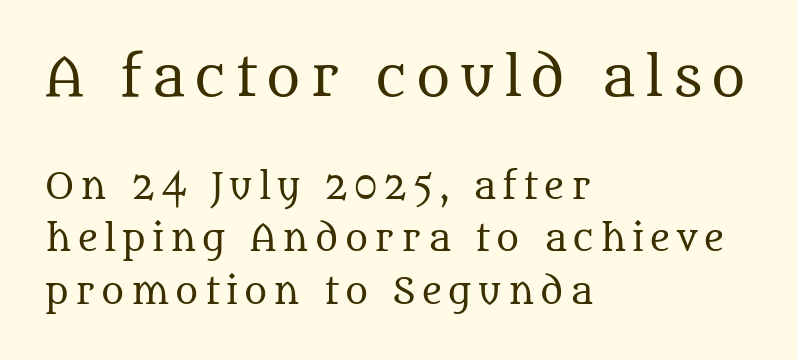
The image shows 52 px regular-weight serif type, upright; set left-aligned, normal line spacing (1.5x), not underlined; the first (top) block is 1.49x larger; medium stroke contrast and a large x-height.
